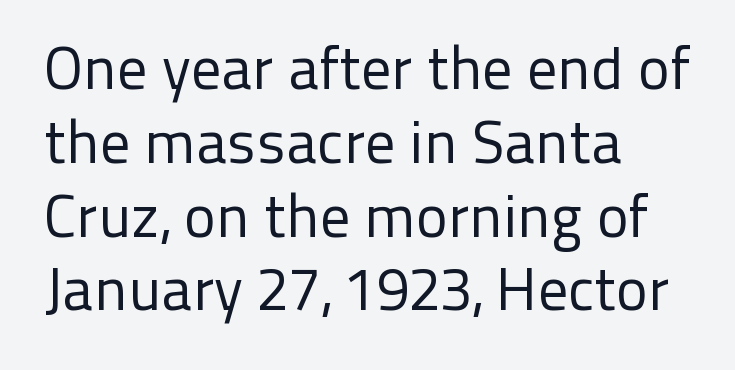
Q: Is the text bold? A: No.
Q: Is the text italic (slanted)? A: No, it is upright.
Q: Is the typeface a serif or a sans-serif typeface? A: Sans-serif.
Q: Is the text underlined? A: No.
Q: How is the paragraph aligned? A: Left-aligned.
Q: Is the spacing between letters normal or unusually wide? A: Normal.
Q: Width (condensed, normal, or wide)? A: Normal.
Q: Stroke contrast? A: Low.
Q: x-height? A: Medium.
Q: Monospaced? A: No.
